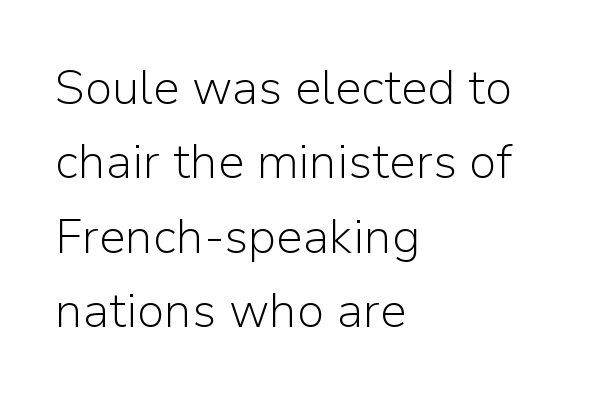
Q: Is the text bold? A: No.
Q: Is the text italic (slanted)? A: No, it is upright.
Q: Is the typeface a serif or a sans-serif typeface? A: Sans-serif.
Q: Is the text underlined? A: No.
Q: How is the paragraph aligned? A: Left-aligned.
Q: Is the spacing between letters normal or unusually wide? A: Normal.
Q: Is the spacing between lines tight, normal or loose? A: Normal.
Q: Width (condensed, normal, or wide)? A: Normal.
Q: Stroke contrast? A: Low.
Q: x-height? A: Medium.
Q: Monospaced? A: No.
